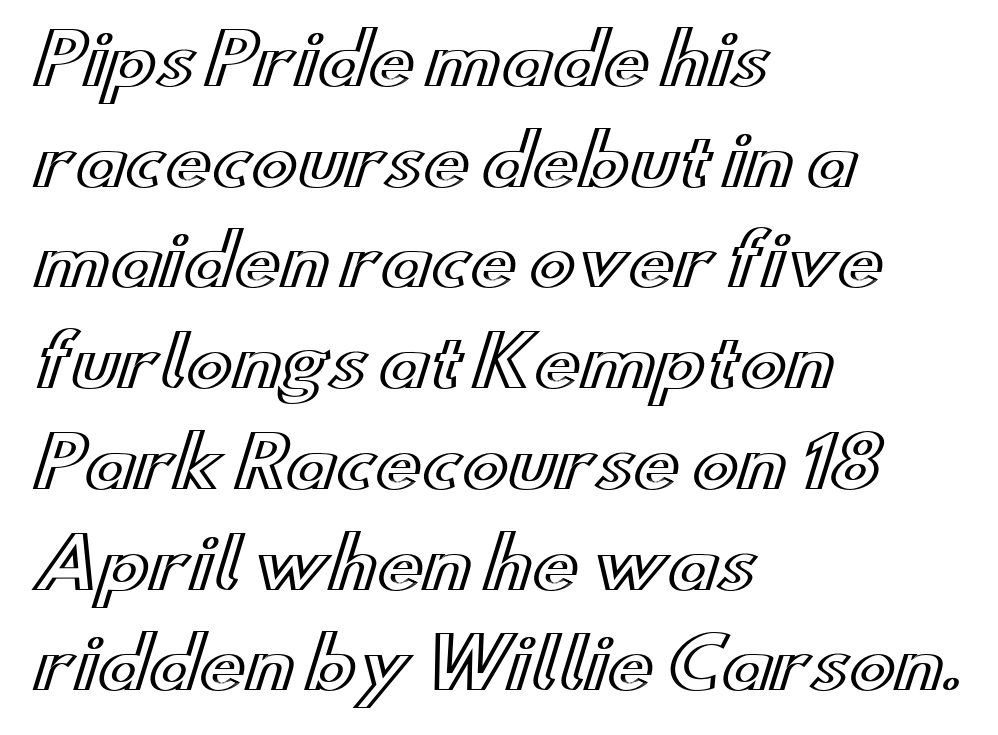
Q: Is the text italic (slanted)? A: Yes.
Q: Is the text underlined? A: No.
Q: How is the paragraph aligned? A: Left-aligned.
Q: Is the spacing between letters normal or unusually wide? A: Normal.
Q: Is the spacing between lines tight, normal or loose? A: Normal.
Q: Width (condensed, normal, or wide)? A: Wide.
Q: x-height? A: Small.
Q: Monospaced? A: No.
